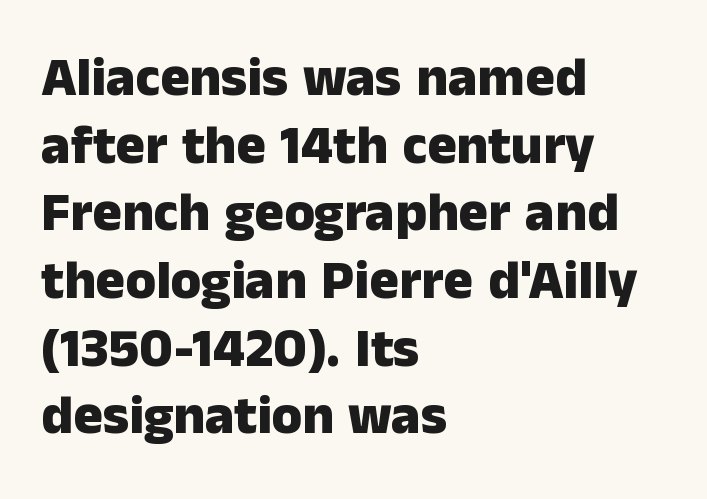
Emphasis by weight is at full strength: bold. Nobody touched the tracking dial on this one. If you drew a ruler down the left edge, every line would touch it. The face used here is a sans, in the tradition of grotesques and geometrics. Each letter keeps its own natural width here, so spacing adapts to shape.
